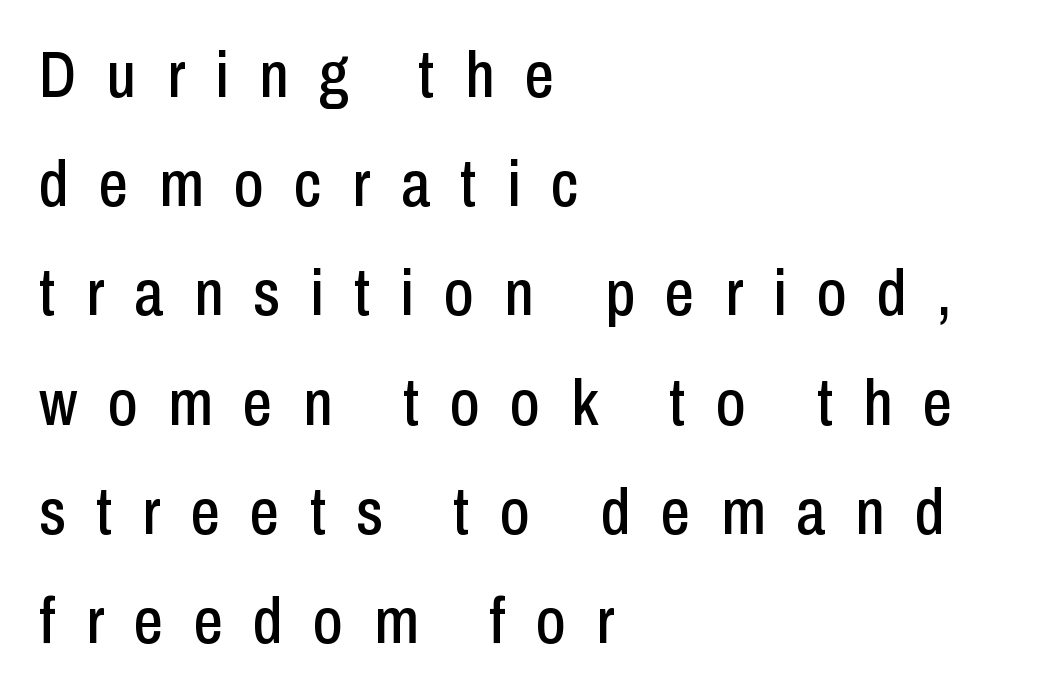
Q: Is the text italic (slanted)? A: No, it is upright.
Q: Is the typeface a serif or a sans-serif typeface? A: Sans-serif.
Q: Is the text underlined? A: No.
Q: How is the paragraph aligned? A: Left-aligned.
Q: Is the spacing between letters normal or unusually wide? A: Unusually wide.
Q: Is the spacing between lines tight, normal or loose? A: Normal.
Q: Width (condensed, normal, or wide)? A: Condensed.
Q: Stroke contrast? A: Low.
Q: x-height? A: Medium.
Q: Monospaced? A: No.
